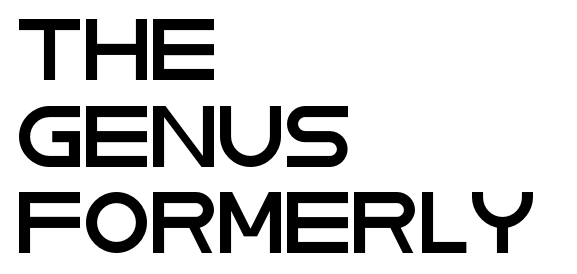
Does the type have serifs? No, each stem ends abruptly. These lines are rendered in a variable-pitch font. Evenly set lines give the paragraph a standard silhouette. The gap between lines stays unmarked.
